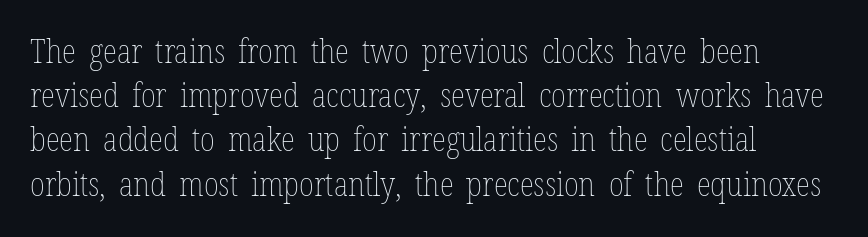
The image shows 33 px thin, condensed type, upright; set left-aligned, normal line spacing (1.34x), normal letter spacing, not underlined; low stroke contrast and a medium x-height.
